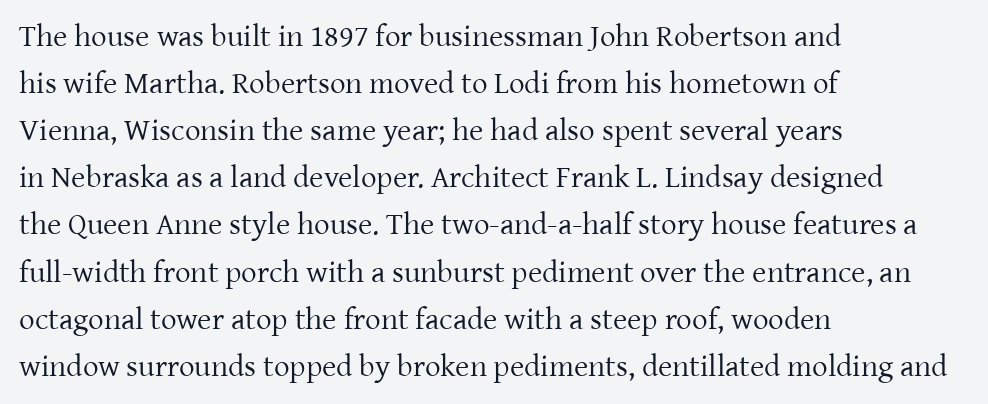
{"serif": "yes", "italic": "no", "bold": "no", "weight": "regular", "width": "normal", "stroke_contrast": "low", "x_height": "medium", "monospaced": "no", "underline": "no", "align": "left", "line_spacing": "normal", "line_spacing_ratio": 1.52, "letter_spacing": "normal", "letter_spacing_em": 0.0, "glyph_px": 31}
